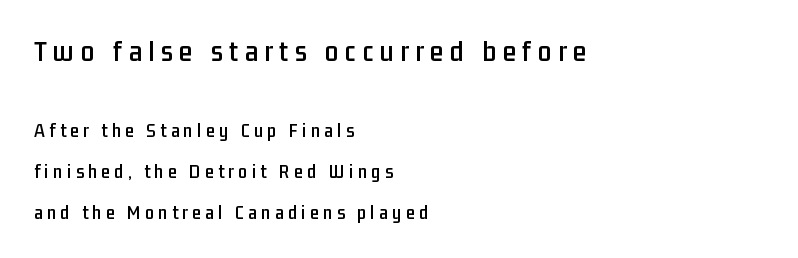
Q: Is the text italic (slanted)? A: No, it is upright.
Q: Is the typeface a serif or a sans-serif typeface? A: Sans-serif.
Q: Is the text underlined? A: No.
Q: How is the paragraph aligned? A: Left-aligned.
Q: Is the spacing between letters normal or unusually wide? A: Unusually wide.
Q: Is the spacing between lines tight, normal or loose? A: Loose.
Q: Which block of text is set in a larger size, the first (top) or the second (bottom)? A: The first (top) one.
Q: Width (condensed, normal, or wide)? A: Condensed.
Q: Stroke contrast? A: Low.
Q: x-height? A: Medium.
Q: Monospaced? A: No.
